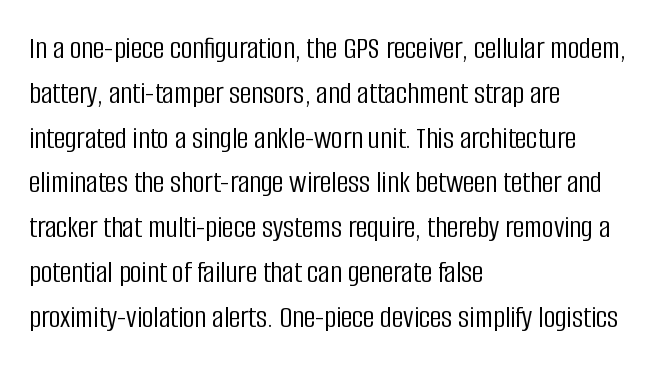
Q: Is the text bold? A: No.
Q: Is the text italic (slanted)? A: No, it is upright.
Q: Is the typeface a serif or a sans-serif typeface? A: Sans-serif.
Q: Is the text underlined? A: No.
Q: How is the paragraph aligned? A: Left-aligned.
Q: Is the spacing between letters normal or unusually wide? A: Normal.
Q: Is the spacing between lines tight, normal or loose? A: Normal.
Q: Width (condensed, normal, or wide)? A: Condensed.
Q: Stroke contrast? A: Low.
Q: x-height? A: Large.
Q: Monospaced? A: No.
